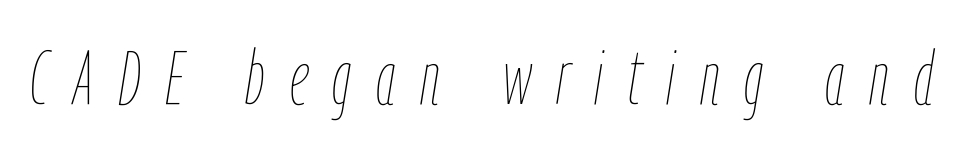
Q: Is the text bold? A: No.
Q: Is the text italic (slanted)? A: Yes, it leans right by about 9 degrees.
Q: Is the text underlined? A: No.
Q: Is the spacing between letters normal or unusually wide? A: Unusually wide.
Q: Width (condensed, normal, or wide)? A: Condensed.
Q: Stroke contrast? A: Low.
Q: x-height? A: Medium.
Q: Monospaced? A: No.
